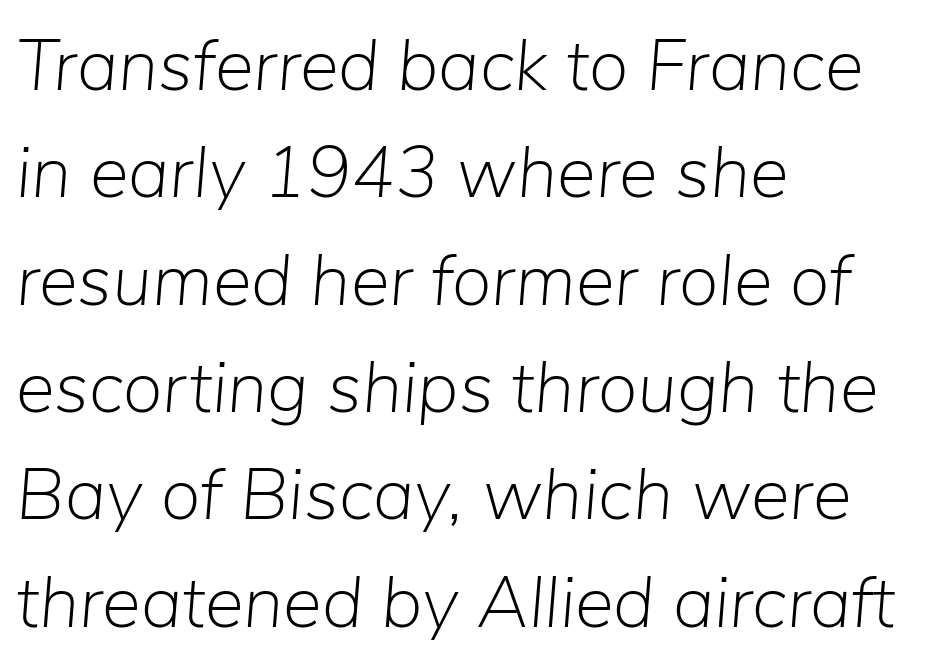
Successive baselines arrive at the customary interval. The rendering keeps characters at their native spacing. This sample uses an oblique cut, with every glyph tilted off the vertical. You could not count columns in this text — the font is proportionally spaced. Nobody drew a line under any word here.
